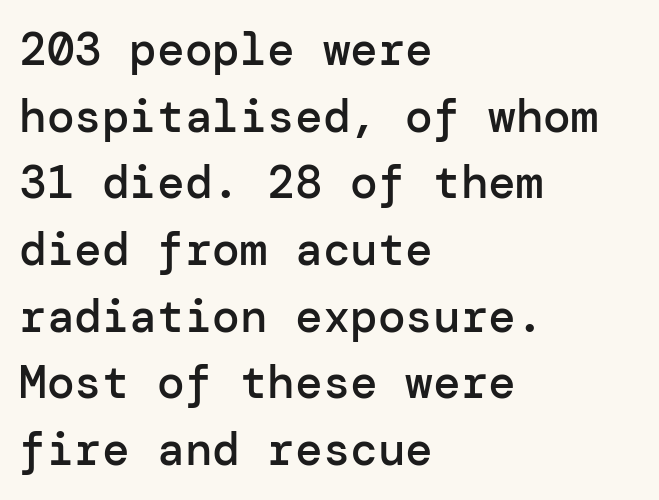
The image shows 46 px semibold sans-serif type, upright; set left-aligned, normal line spacing (1.45x), normal letter spacing, not underlined; low stroke contrast and a medium x-height.
